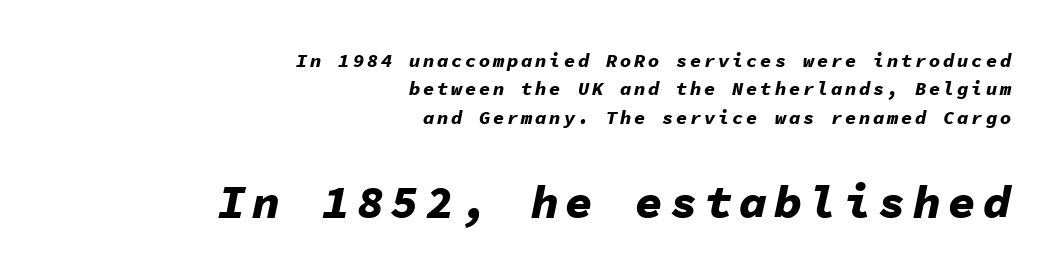
{"italic": "yes", "lean": "right", "slant_degrees": 11, "bold": "yes", "weight": "bold", "width": "normal", "stroke_contrast": "low", "x_height": "medium", "monospaced": "yes", "underline": "no", "align": "right", "line_spacing": "normal", "line_spacing_ratio": 1.5, "larger_block": "second", "size_ratio": 2.47, "glyph_px": 47}
